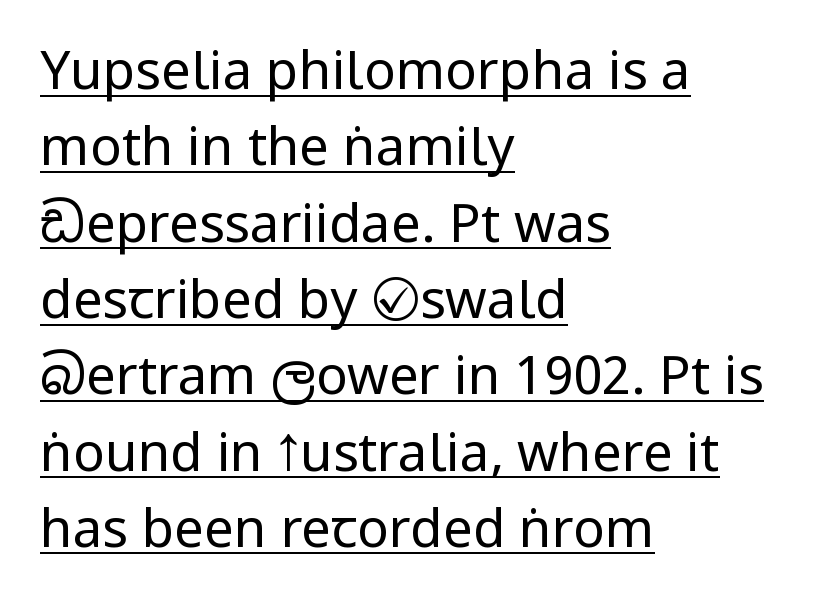
{"serif": "no", "italic": "no", "bold": "no", "weight": "regular", "width": "condensed", "stroke_contrast": "low", "x_height": "large", "monospaced": "no", "underline": "yes", "align": "left", "line_spacing": "normal", "line_spacing_ratio": 1.44, "letter_spacing": "normal", "letter_spacing_em": 0.0, "glyph_px": 53}
